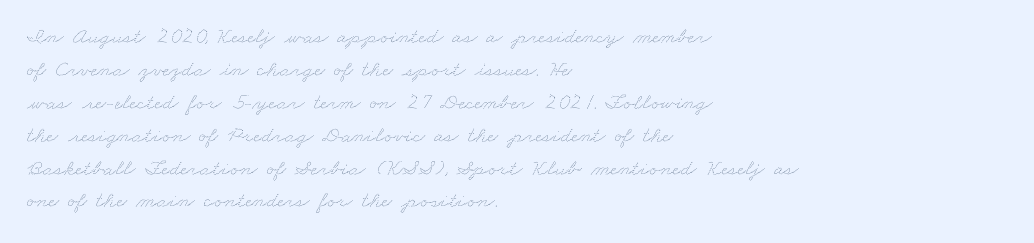
Nobody drew a line under any word here. No letter is thick-stroked: the sample isn't bold. The text block is weighted toward the left margin, trailing off unevenly rightward. Tracking value appears to be zero — textbook default spacing. These lines sit exactly where default settings would place them.
